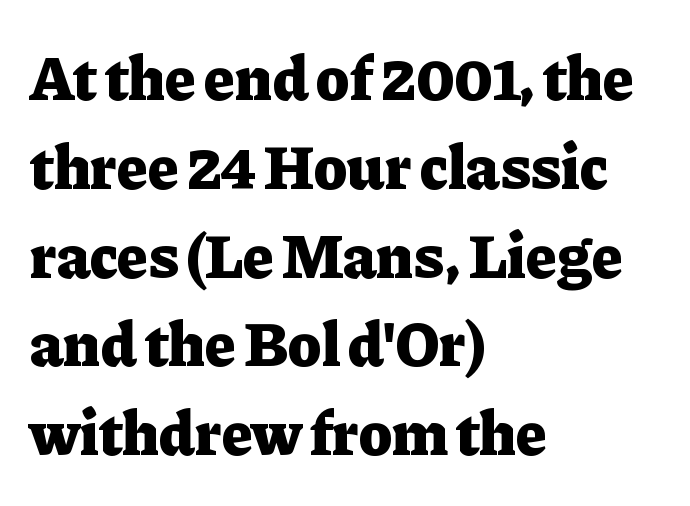
The image shows 63 px heavy serif type, upright; set left-aligned, normal line spacing (1.41x), normal letter spacing, not underlined; low stroke contrast and a medium x-height.
